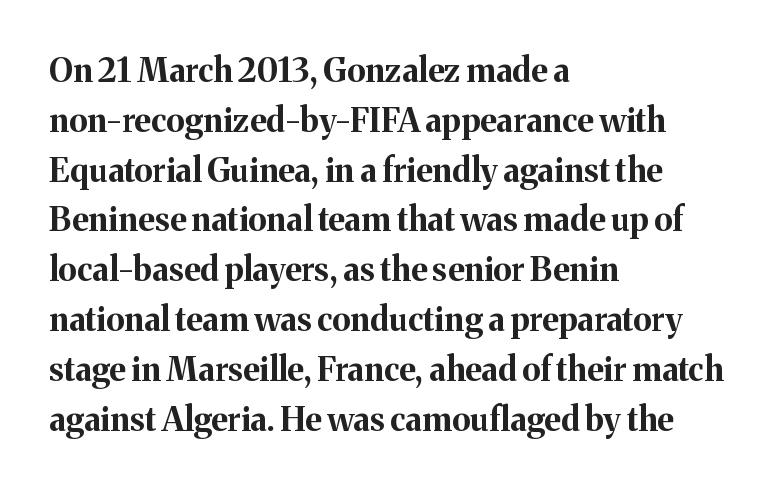
The passage shown is emphatically bold. The words here are not underlined. There is no visible air inserted between adjacent glyphs. The specimen reads as upright at a glance. This sample has the flowing, uneven cadence of proportional lettering.
